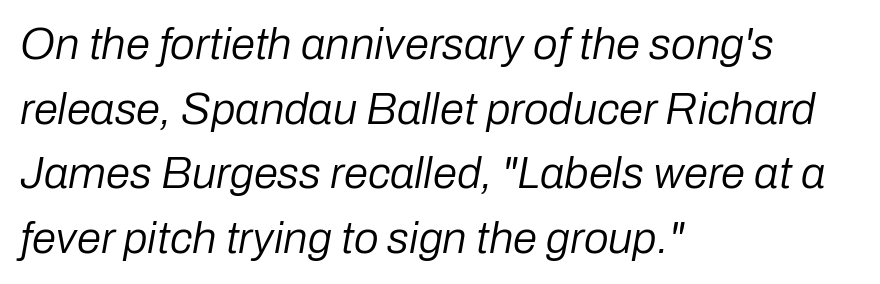
The image shows 44 px regular-weight type, italic (leaning right); set left-aligned, normal line spacing (1.47x), normal letter spacing, not underlined; low stroke contrast and a medium x-height.
